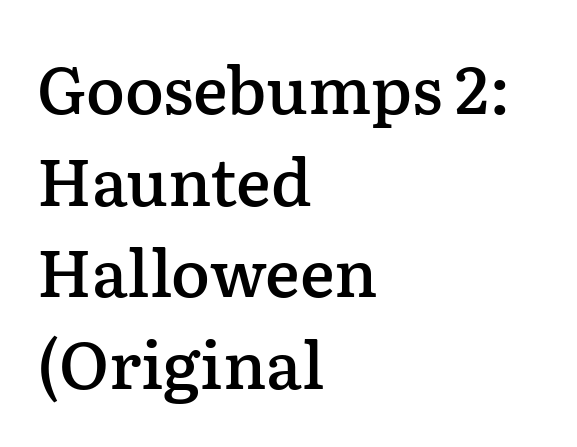
On the weight axis this lands at semibold, roughly 600. The face used here is proportionally spaced, like ordinary book or web type. Line beginnings align vertically; line endings do not. The baseline area is clear. This sample uses plain, unmodified letter spacing.
